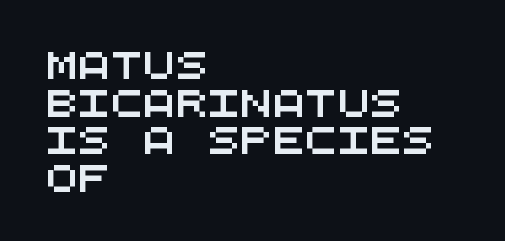
Caption: multi-line text, flush left, ragged right. Just letters on the line, the space beneath them empty. Line spacing here is normal. Words appear dense and cohesive because spacing is normal.
